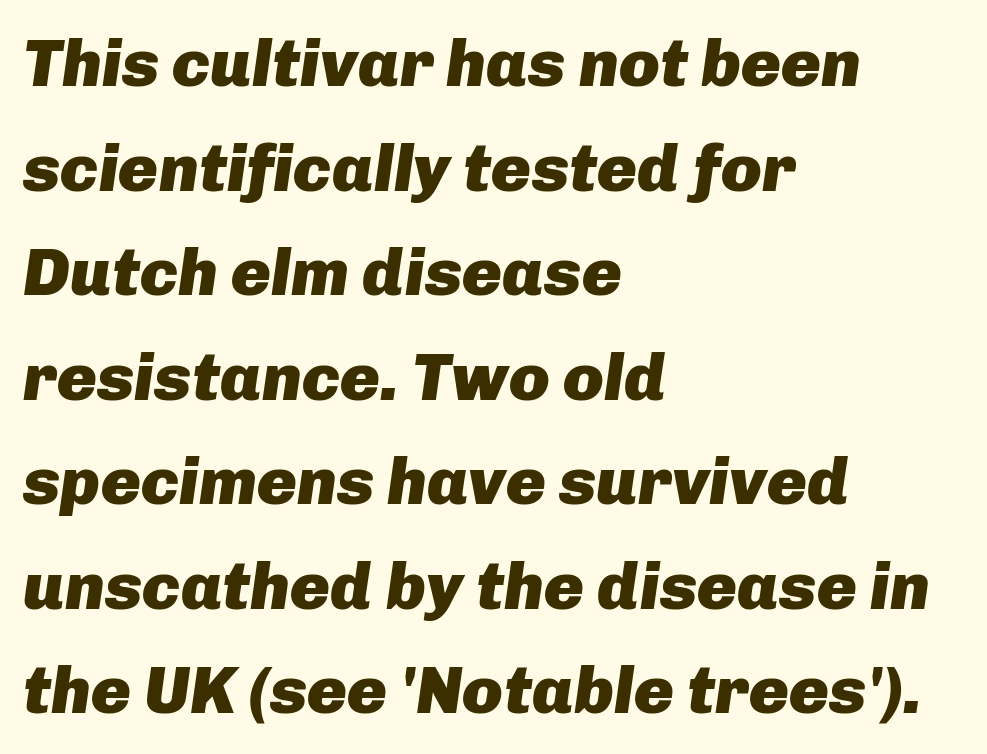
Descender tails drop into unmarked territory. The rendering uses natural spacing where letterforms have individual widths. Leftover space on each line is placed entirely after the last word. The passage shown stacks its lines at a standard gap. The characters look thick and weighty, a clear bold.
